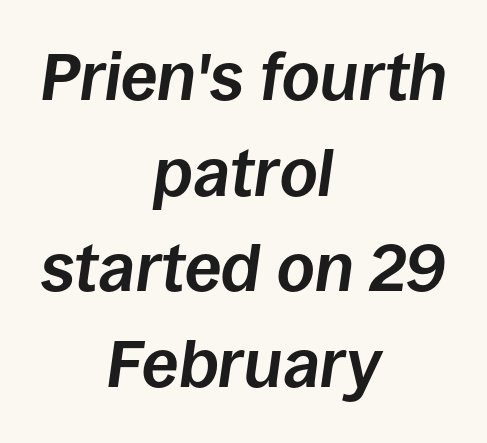
{"italic": "yes", "lean": "right", "slant_degrees": 8, "bold": "yes", "weight": "bold", "width": "normal", "stroke_contrast": "low", "x_height": "large", "monospaced": "no", "underline": "no", "align": "center", "line_spacing": "normal", "line_spacing_ratio": 1.45, "letter_spacing": "normal", "letter_spacing_em": 0.0, "glyph_px": 66}
